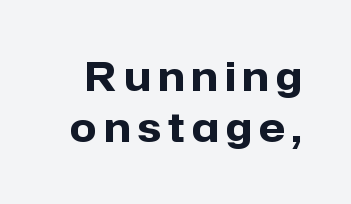
Quick note: underline off. Does the weight exceed regular? Yes, all the way to bold. Honestly, the row spacing looks completely unremarkable. It's the straight-up-and-down kind of type.
